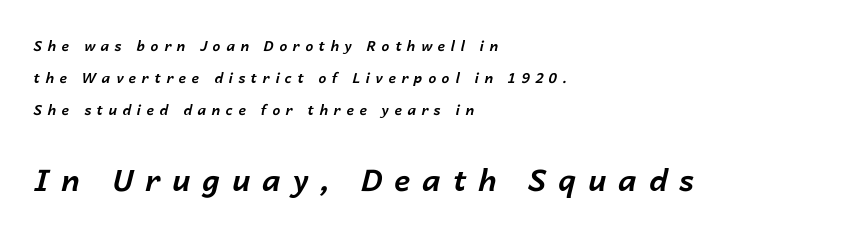
Q: Is the text bold? A: Yes.
Q: Is the text italic (slanted)? A: Yes, it leans right by about 14 degrees.
Q: Is the text underlined? A: No.
Q: How is the paragraph aligned? A: Left-aligned.
Q: Is the spacing between letters normal or unusually wide? A: Unusually wide.
Q: Is the spacing between lines tight, normal or loose? A: Loose.
Q: Which block of text is set in a larger size, the first (top) or the second (bottom)? A: The second (bottom) one.
Q: Width (condensed, normal, or wide)? A: Normal.
Q: Stroke contrast? A: Low.
Q: x-height? A: Medium.
Q: Monospaced? A: No.
